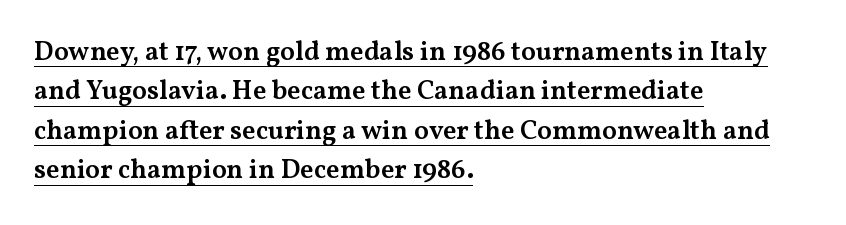
{"italic": "no", "bold": "semi", "underline": "yes", "align": "left", "line_spacing": "normal", "line_spacing_ratio": 1.46, "letter_spacing": "normal", "letter_spacing_em": 0.0, "glyph_px": 27}
